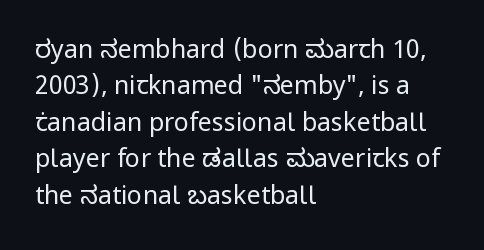
{"italic": "no", "bold": "no", "underline": "no", "align": "left", "line_spacing": "normal", "line_spacing_ratio": 1.46, "letter_spacing": "normal", "letter_spacing_em": 0.0, "glyph_px": 25}
